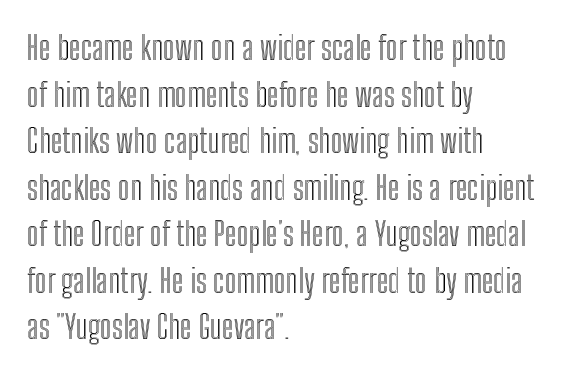
Q: Is the text italic (slanted)? A: No, it is upright.
Q: Is the text underlined? A: No.
Q: How is the paragraph aligned? A: Left-aligned.
Q: Is the spacing between letters normal or unusually wide? A: Normal.
Q: Is the spacing between lines tight, normal or loose? A: Normal.
Q: Width (condensed, normal, or wide)? A: Condensed.
Q: x-height? A: Medium.
Q: Monospaced? A: No.
